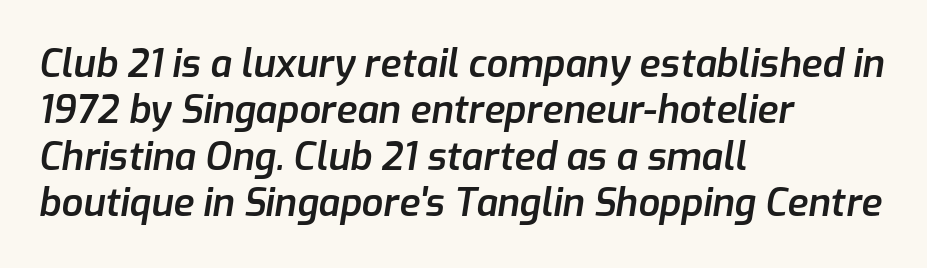
The image shows 38 px semibold type, italic (leaning right); set left-aligned, line spacing 1.22x, normal letter spacing, not underlined; low stroke contrast and a medium x-height.
